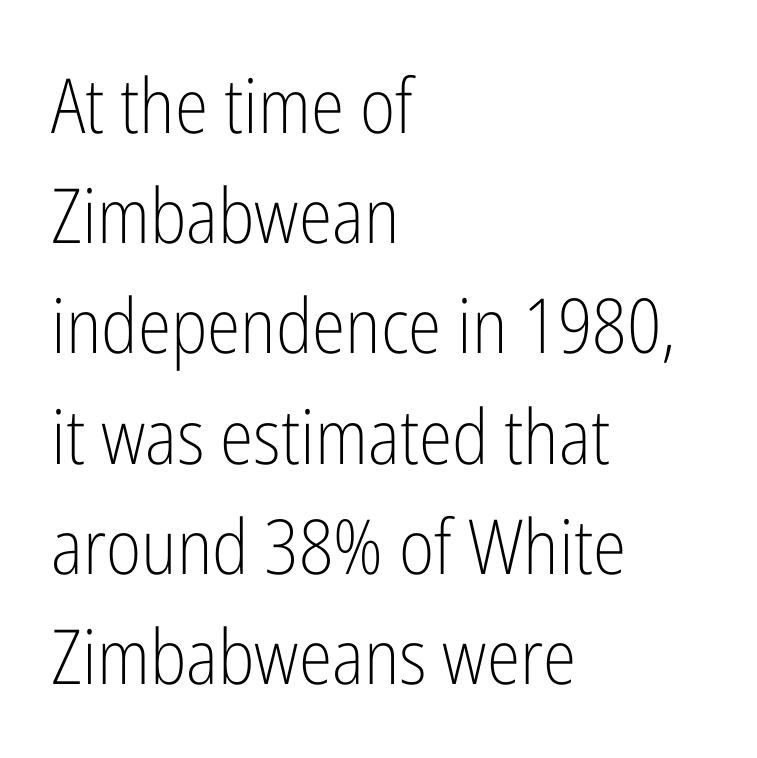
Q: Is the text bold? A: No.
Q: Is the text italic (slanted)? A: No, it is upright.
Q: Is the typeface a serif or a sans-serif typeface? A: Sans-serif.
Q: Is the text underlined? A: No.
Q: How is the paragraph aligned? A: Left-aligned.
Q: Is the spacing between letters normal or unusually wide? A: Normal.
Q: Is the spacing between lines tight, normal or loose? A: Normal.
Q: Width (condensed, normal, or wide)? A: Condensed.
Q: Stroke contrast? A: Low.
Q: x-height? A: Medium.
Q: Monospaced? A: No.
